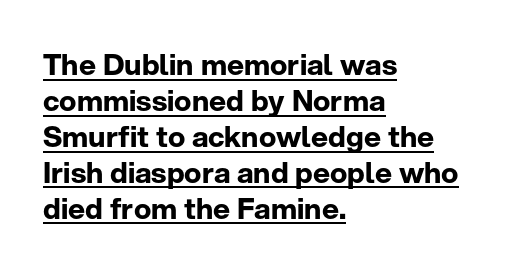
{"serif": "no", "italic": "no", "bold": "yes", "weight": "bold", "width": "normal", "stroke_contrast": "low", "x_height": "medium", "monospaced": "no", "underline": "yes", "align": "left", "line_spacing_ratio": 1.24, "letter_spacing": "normal", "letter_spacing_em": 0.0, "glyph_px": 29}
